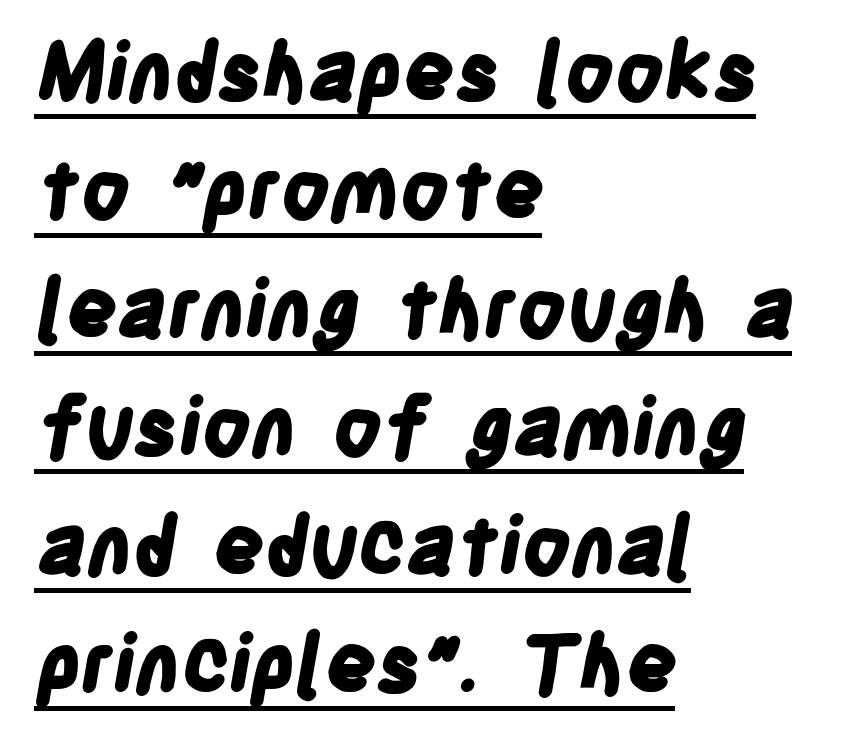
Letter spacing: default. On the weight axis this lands at bold, roughly 700. Each line of the rendering has a horizontal stroke beneath the glyphs. The passage is arranged the way most books set body copy — flush left. The face used here is proportionally spaced, like ordinary book or web type. The glyphs in this specimen are sans serif.
